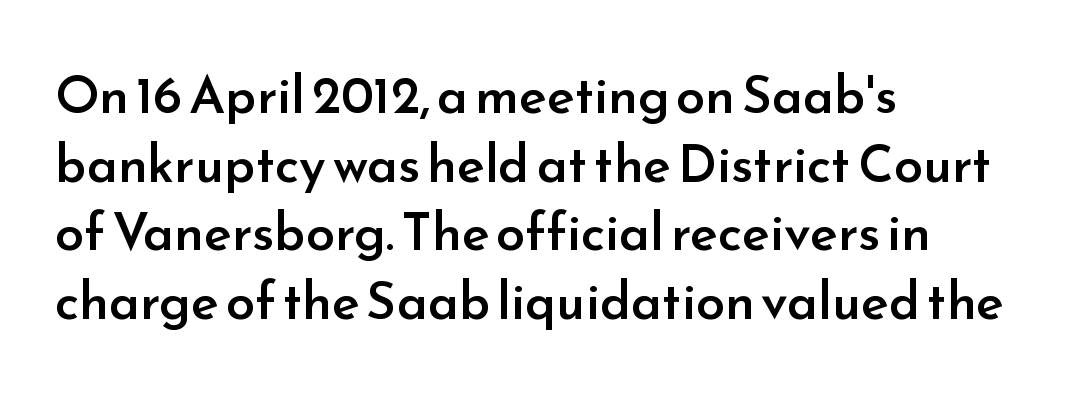
The image shows 52 px semibold sans-serif type, upright; set left-aligned, normal line spacing (1.32x), normal letter spacing, not underlined; low stroke contrast and a small x-height.
